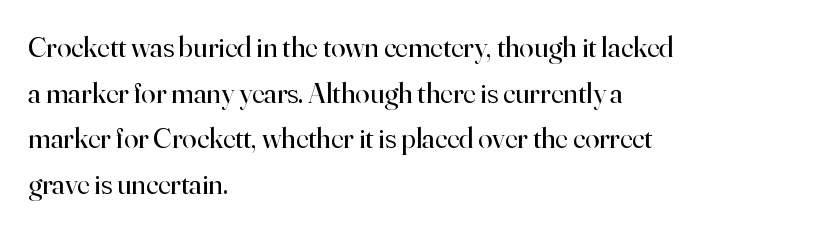
Q: Is the text bold? A: No.
Q: Is the text italic (slanted)? A: No, it is upright.
Q: Is the typeface a serif or a sans-serif typeface? A: Serif.
Q: Is the text underlined? A: No.
Q: How is the paragraph aligned? A: Left-aligned.
Q: Is the spacing between letters normal or unusually wide? A: Normal.
Q: Is the spacing between lines tight, normal or loose? A: Normal.
Q: Width (condensed, normal, or wide)? A: Normal.
Q: Stroke contrast? A: High.
Q: x-height? A: Small.
Q: Monospaced? A: No.
